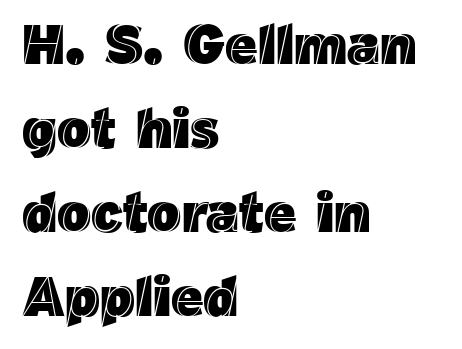
Q: Is the text italic (slanted)? A: No, it is upright.
Q: Is the text underlined? A: No.
Q: How is the paragraph aligned? A: Left-aligned.
Q: Is the spacing between letters normal or unusually wide? A: Normal.
Q: Is the spacing between lines tight, normal or loose? A: Normal.
Q: Width (condensed, normal, or wide)? A: Normal.
Q: x-height? A: Medium.
Q: Monospaced? A: No.
